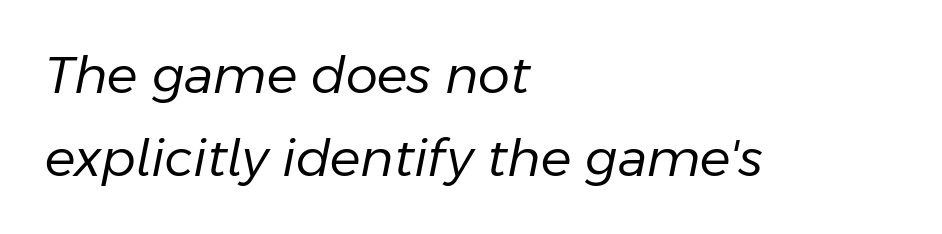
The image shows 51 px regular-weight type, italic (leaning right); set left-aligned, normal line spacing (1.63x), normal letter spacing, not underlined; low stroke contrast and a medium x-height.
